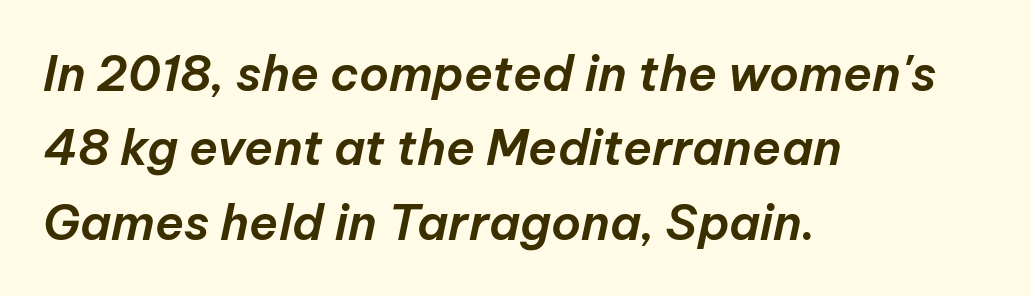
Tall strokes in this sample are angled rather than plumb. A typesetter would call this zero additional tracking. Each letter keeps its own natural width here, so spacing adapts to shape. The block of text has a typical density, with ordinary space between rows. Leftover space on each line is placed entirely after the last word.
